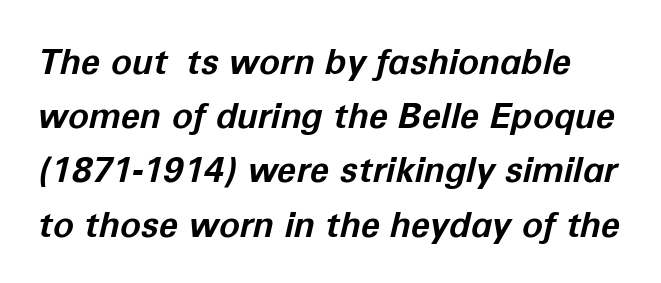
{"italic": "yes", "lean": "right", "slant_degrees": 12, "bold": "yes", "weight": "bold", "width": "normal", "stroke_contrast": "low", "x_height": "medium", "monospaced": "no", "underline": "no", "line_spacing": "normal", "line_spacing_ratio": 1.55, "letter_spacing": "normal", "letter_spacing_em": 0.0, "glyph_px": 35}
